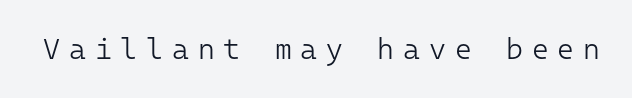
The image shows 29 px light sans-serif type, upright, monospaced; set unusually wide letter spacing (+0.3 em), not underlined; low stroke contrast and a medium x-height.
